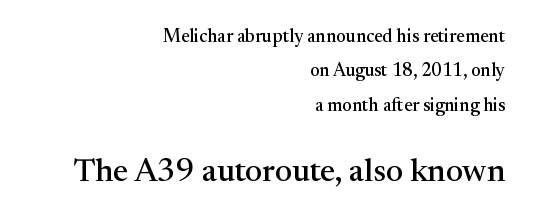
Q: Is the text italic (slanted)? A: No, it is upright.
Q: Is the typeface a serif or a sans-serif typeface? A: Serif.
Q: Is the text underlined? A: No.
Q: How is the paragraph aligned? A: Right-aligned.
Q: Is the spacing between letters normal or unusually wide? A: Normal.
Q: Is the spacing between lines tight, normal or loose? A: Loose.
Q: Which block of text is set in a larger size, the first (top) or the second (bottom)? A: The second (bottom) one.
Q: Width (condensed, normal, or wide)? A: Normal.
Q: Stroke contrast? A: Medium.
Q: x-height? A: Medium.
Q: Monospaced? A: No.
